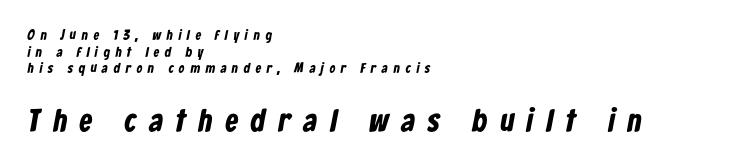
Q: Is the text bold? A: Yes.
Q: Is the typeface a serif or a sans-serif typeface? A: Sans-serif.
Q: Is the text underlined? A: No.
Q: How is the paragraph aligned? A: Left-aligned.
Q: Is the spacing between letters normal or unusually wide? A: Unusually wide.
Q: Which block of text is set in a larger size, the first (top) or the second (bottom)? A: The second (bottom) one.
Q: Width (condensed, normal, or wide)? A: Condensed.
Q: Stroke contrast? A: Low.
Q: x-height? A: Medium.
Q: Monospaced? A: No.
